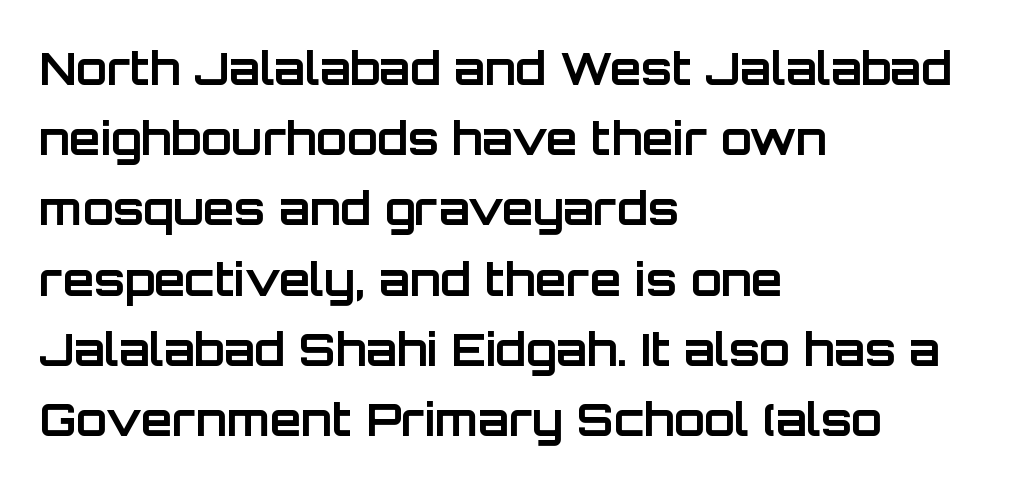
{"serif": "no", "italic": "no", "bold": "yes", "weight": "bold", "width": "normal", "stroke_contrast": "low", "x_height": "large", "monospaced": "no", "underline": "no", "align": "left", "line_spacing": "normal", "line_spacing_ratio": 1.56, "letter_spacing": "normal", "letter_spacing_em": 0.0, "glyph_px": 45}
